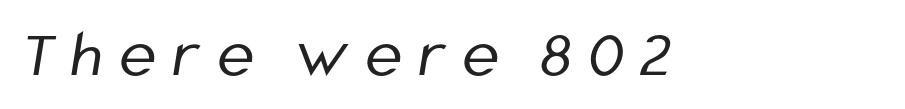
Q: Is the text bold? A: No.
Q: Is the typeface a serif or a sans-serif typeface? A: Sans-serif.
Q: Is the text underlined? A: No.
Q: How is the paragraph aligned? A: Left-aligned.
Q: Is the spacing between letters normal or unusually wide? A: Unusually wide.
Q: Width (condensed, normal, or wide)? A: Condensed.
Q: Stroke contrast? A: Low.
Q: x-height? A: Medium.
Q: Monospaced? A: No.
